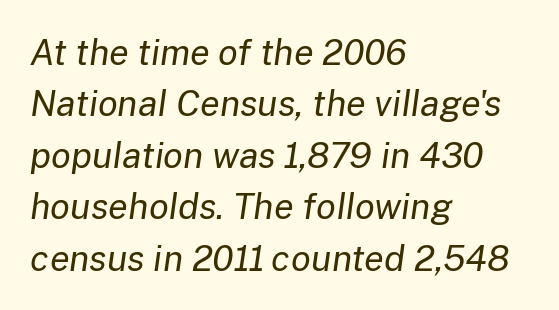
{"italic": "yes", "lean": "right", "slant_degrees": 8, "bold": "no", "weight": "regular", "width": "normal", "stroke_contrast": "low", "x_height": "medium", "monospaced": "no", "underline": "no", "align": "left", "line_spacing": "normal", "line_spacing_ratio": 1.43, "letter_spacing": "normal", "letter_spacing_em": 0.0, "glyph_px": 36}
